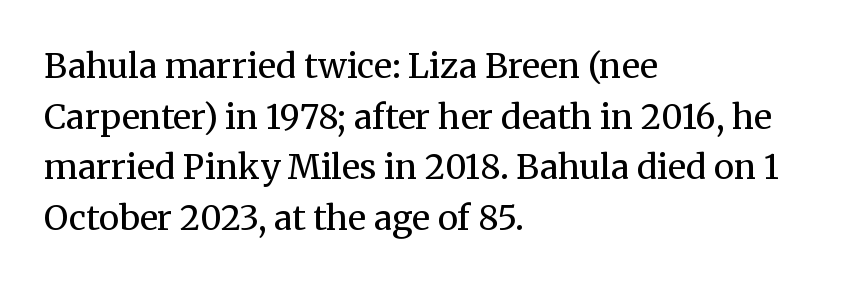
Q: Is the text bold? A: No.
Q: Is the text italic (slanted)? A: No, it is upright.
Q: Is the typeface a serif or a sans-serif typeface? A: Serif.
Q: Is the text underlined? A: No.
Q: How is the paragraph aligned? A: Left-aligned.
Q: Is the spacing between letters normal or unusually wide? A: Normal.
Q: Is the spacing between lines tight, normal or loose? A: Normal.
Q: Width (condensed, normal, or wide)? A: Normal.
Q: Stroke contrast? A: Medium.
Q: x-height? A: Medium.
Q: Monospaced? A: No.
